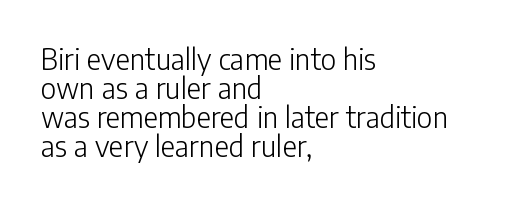
The image shows 28 px light sans-serif type, upright; set left-aligned, tight line spacing (1.04x), normal letter spacing, not underlined; low stroke contrast and a medium x-height.
